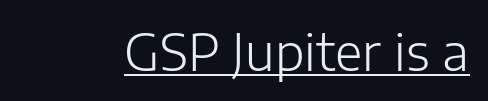
{"serif": "no", "italic": "no", "bold": "no", "weight": "light", "width": "normal", "stroke_contrast": "low", "x_height": "medium", "monospaced": "no", "underline": "yes", "letter_spacing": "normal", "letter_spacing_em": 0.0, "glyph_px": 50}
